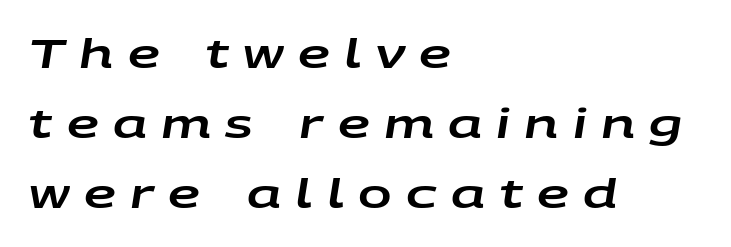
{"italic": "yes", "lean": "right", "slant_degrees": 9, "width": "wide", "stroke_contrast": "low", "x_height": "large", "monospaced": "no", "underline": "no", "align": "left", "line_spacing_ratio": 1.75, "letter_spacing": "wide", "letter_spacing_em": 0.36, "glyph_px": 40}
